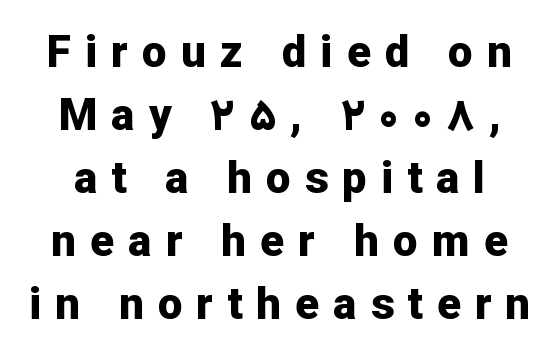
{"serif": "no", "italic": "no", "bold": "yes", "weight": "bold", "width": "normal", "stroke_contrast": "low", "x_height": "medium", "monospaced": "no", "underline": "no", "line_spacing": "normal", "line_spacing_ratio": 1.43, "letter_spacing": "wide", "letter_spacing_em": 0.32, "glyph_px": 44}
